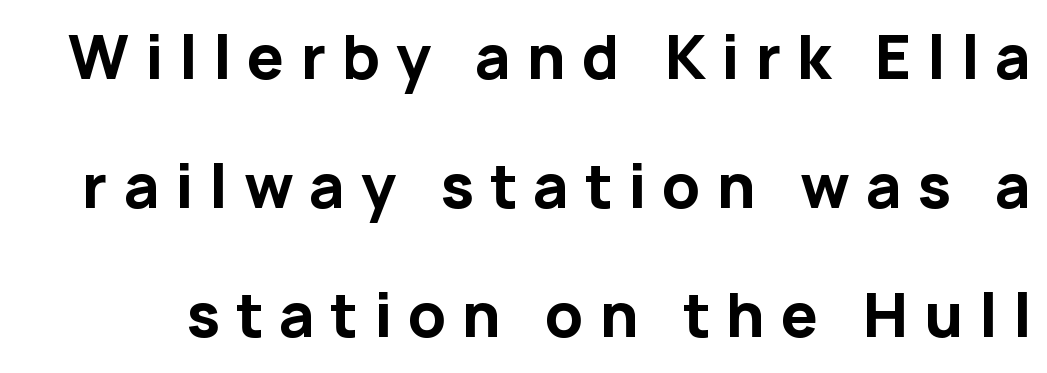
The image shows 59 px bold sans-serif type, upright; set loose line spacing (2.19x), unusually wide letter spacing (+0.27 em), not underlined; low stroke contrast and a medium x-height.
